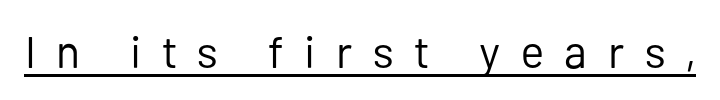
The image shows 45 px regular-weight sans-serif type, upright; set unusually wide letter spacing (+0.46 em), underlined; low stroke contrast and a medium x-height.
